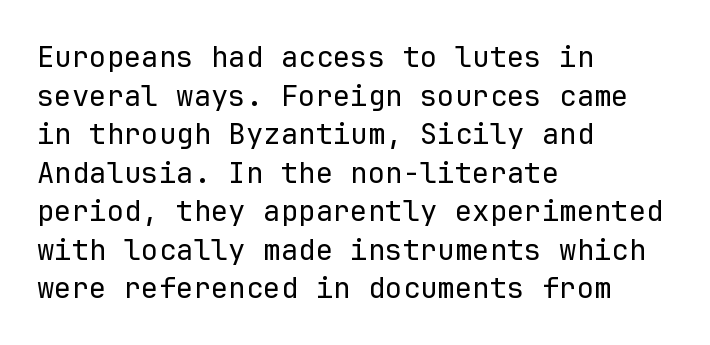
Q: Is the text bold? A: No.
Q: Is the text italic (slanted)? A: No, it is upright.
Q: Is the typeface a serif or a sans-serif typeface? A: Sans-serif.
Q: Is the text underlined? A: No.
Q: How is the paragraph aligned? A: Left-aligned.
Q: Is the spacing between letters normal or unusually wide? A: Normal.
Q: Is the spacing between lines tight, normal or loose? A: Normal.
Q: Width (condensed, normal, or wide)? A: Normal.
Q: Stroke contrast? A: Low.
Q: x-height? A: Medium.
Q: Monospaced? A: Yes.
